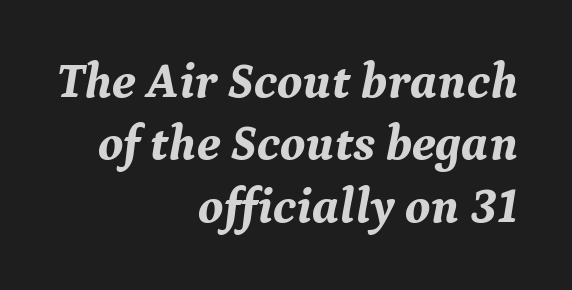
The type family on display is of the serif kind. Anything drawn beneath the words? Only blank space. The space between consecutive lines is moderate. It's the slanting kind of type.
